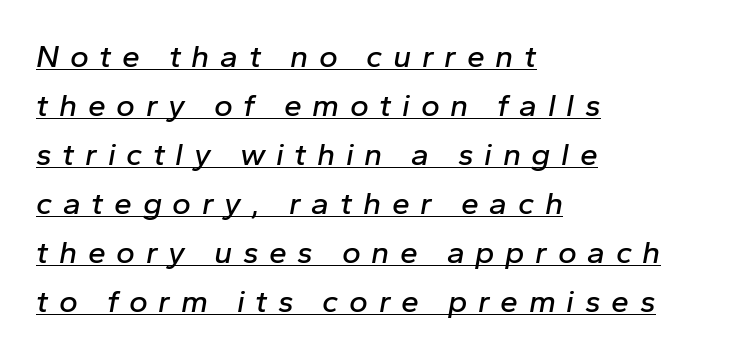
{"italic": "yes", "lean": "right", "slant_degrees": 10, "width": "normal", "stroke_contrast": "low", "x_height": "medium", "monospaced": "no", "underline": "yes", "align": "left", "line_spacing": "normal", "line_spacing_ratio": 1.53, "letter_spacing": "wide", "letter_spacing_em": 0.33, "glyph_px": 32}
